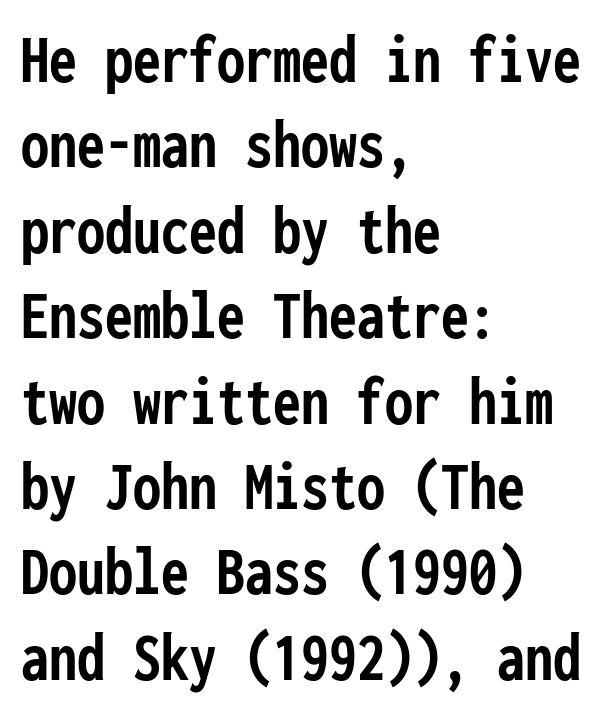
{"serif": "no", "italic": "no", "bold": "yes", "weight": "semibold", "width": "condensed", "stroke_contrast": "low", "x_height": "medium", "monospaced": "yes", "underline": "no", "align": "left", "line_spacing_ratio": 1.22, "letter_spacing": "normal", "letter_spacing_em": 0.0, "glyph_px": 70}
